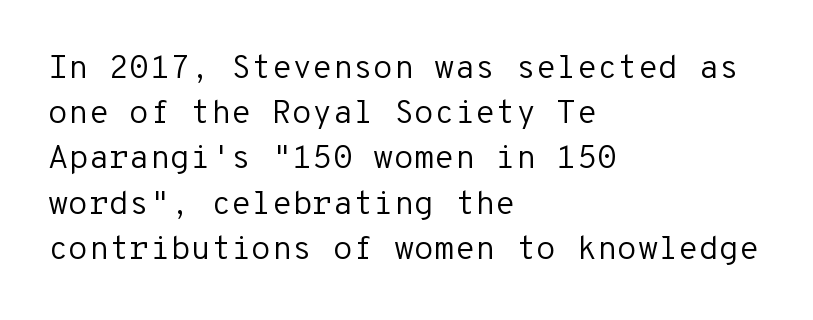
Q: Is the text bold? A: No.
Q: Is the text italic (slanted)? A: No, it is upright.
Q: Is the typeface a serif or a sans-serif typeface? A: Sans-serif.
Q: Is the text underlined? A: No.
Q: How is the paragraph aligned? A: Left-aligned.
Q: Is the spacing between letters normal or unusually wide? A: Normal.
Q: Is the spacing between lines tight, normal or loose? A: Normal.
Q: Width (condensed, normal, or wide)? A: Normal.
Q: Stroke contrast? A: Low.
Q: x-height? A: Medium.
Q: Monospaced? A: Yes.
